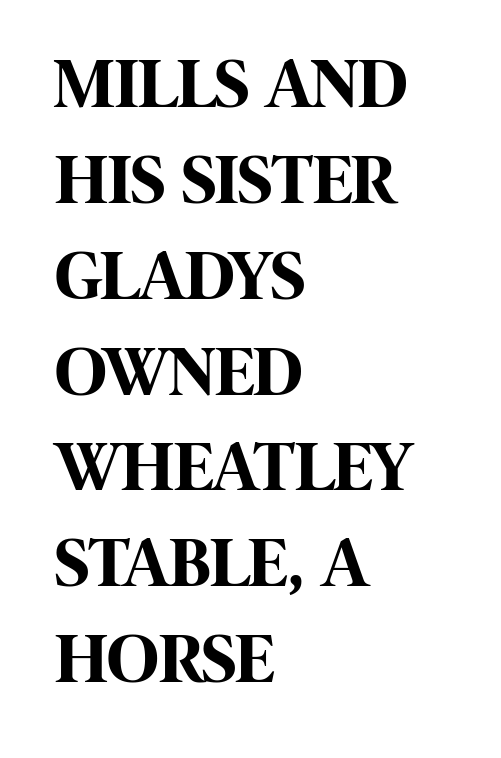
{"serif": "no", "italic": "no", "bold": "yes", "weight": "bold", "width": "condensed", "stroke_contrast": "high", "x_height": "large", "monospaced": "no", "underline": "no", "align": "left", "line_spacing": "normal", "line_spacing_ratio": 1.35, "letter_spacing": "normal", "letter_spacing_em": 0.0, "glyph_px": 71}
